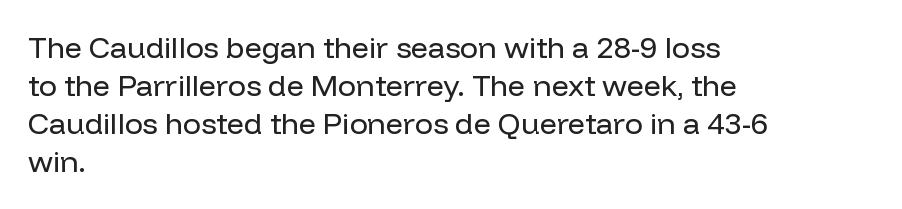
Stems and bowls with no extra thickness — not bold. You could call the tracking neutral — neither tight nor loose. Is this a fixed-width face? No — the glyphs have proportional, varying widths. The font family rendered here belongs to the sans-serif group.
